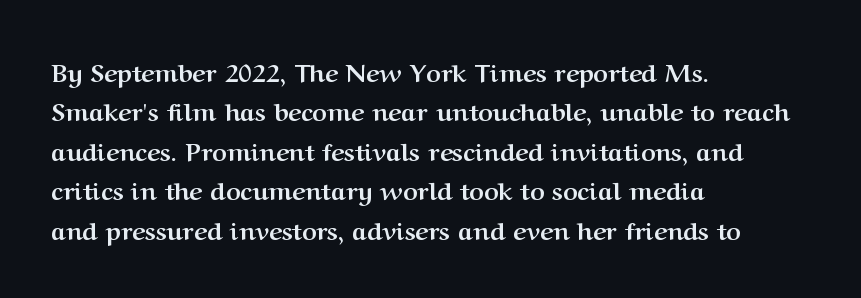
Q: Is the text bold? A: Yes.
Q: Is the text italic (slanted)? A: No, it is upright.
Q: Is the text underlined? A: No.
Q: How is the paragraph aligned? A: Left-aligned.
Q: Is the spacing between letters normal or unusually wide? A: Normal.
Q: Is the spacing between lines tight, normal or loose? A: Normal.
